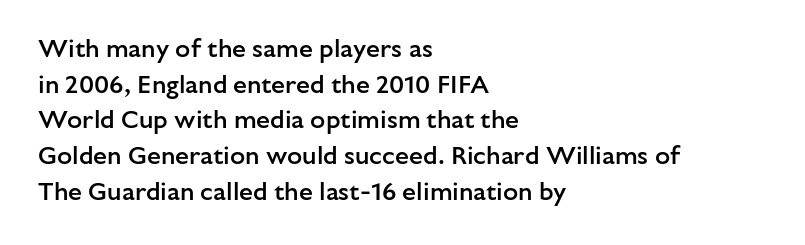
The image shows 25 px text type, upright; set left-aligned, normal line spacing (1.43x), normal letter spacing, not underlined.
